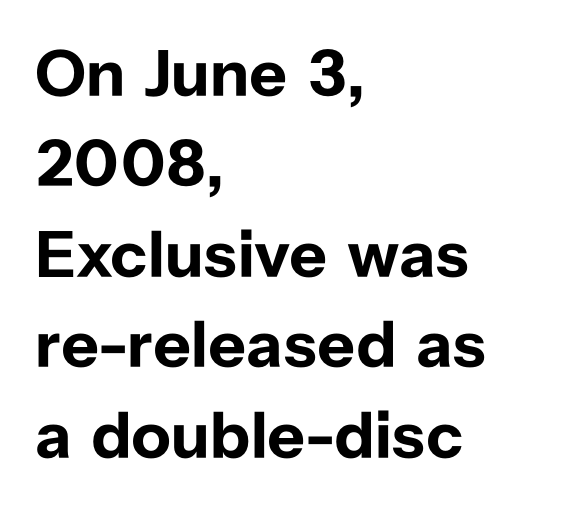
Posture: upright roman. The line texture is even and compact thanks to regular tracking. Stroke terminals: plain, sans-serif. The rendering uses natural spacing where letterforms have individual widths. How would I describe the line gaps? Plain and ordinary.
